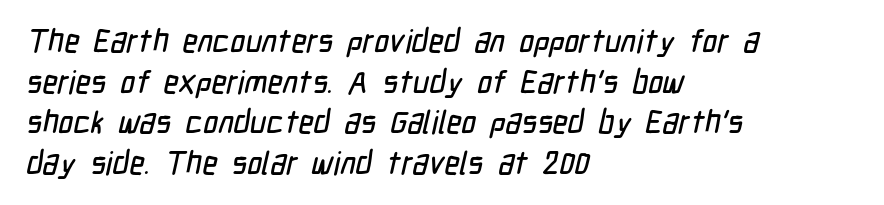
Varying glyph widths throughout — classic text-font behaviour. The typesetter chose a ragged-right arrangement here. This rendering features lettering with no underline. The leading is moderate, giving the passage an even texture.
